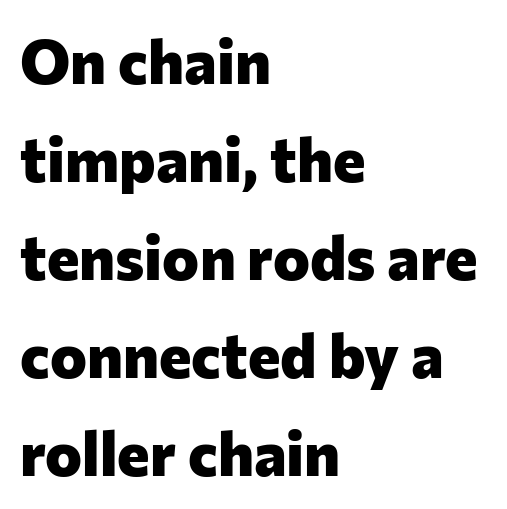
The image shows 62 px heavy sans-serif type, upright; set left-aligned, normal line spacing (1.58x), normal letter spacing, not underlined; low stroke contrast and a medium x-height.
